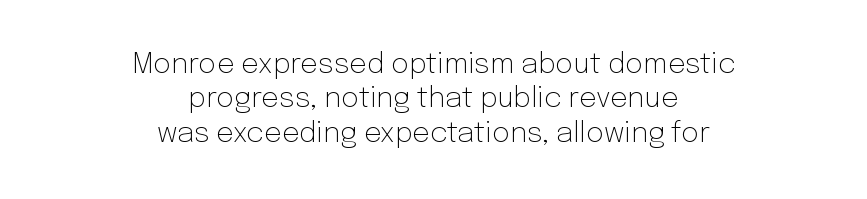
{"serif": "no", "italic": "no", "bold": "no", "weight": "light", "width": "normal", "stroke_contrast": "low", "x_height": "medium", "monospaced": "no", "underline": "no", "align": "center", "line_spacing_ratio": 1.23, "letter_spacing": "normal", "letter_spacing_em": 0.0, "glyph_px": 28}
